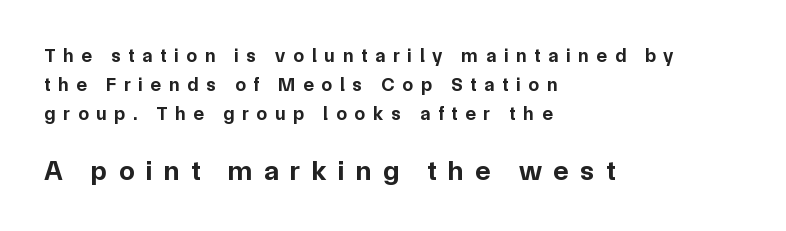
Q: Is the text bold? A: Yes.
Q: Is the text italic (slanted)? A: No, it is upright.
Q: Is the typeface a serif or a sans-serif typeface? A: Sans-serif.
Q: Is the text underlined? A: No.
Q: How is the paragraph aligned? A: Left-aligned.
Q: Is the spacing between letters normal or unusually wide? A: Unusually wide.
Q: Is the spacing between lines tight, normal or loose? A: Normal.
Q: Which block of text is set in a larger size, the first (top) or the second (bottom)? A: The second (bottom) one.
Q: Width (condensed, normal, or wide)? A: Normal.
Q: Stroke contrast? A: Low.
Q: x-height? A: Medium.
Q: Monospaced? A: No.
